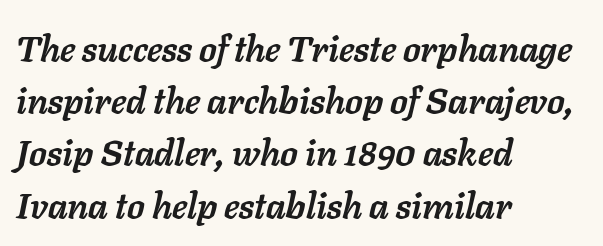
{"italic": "yes", "lean": "right", "slant_degrees": 11, "bold": "yes", "weight": "semibold", "width": "normal", "stroke_contrast": "low", "x_height": "medium", "monospaced": "no", "underline": "no", "align": "left", "line_spacing": "normal", "line_spacing_ratio": 1.45, "letter_spacing": "normal", "letter_spacing_em": 0.0, "glyph_px": 36}
